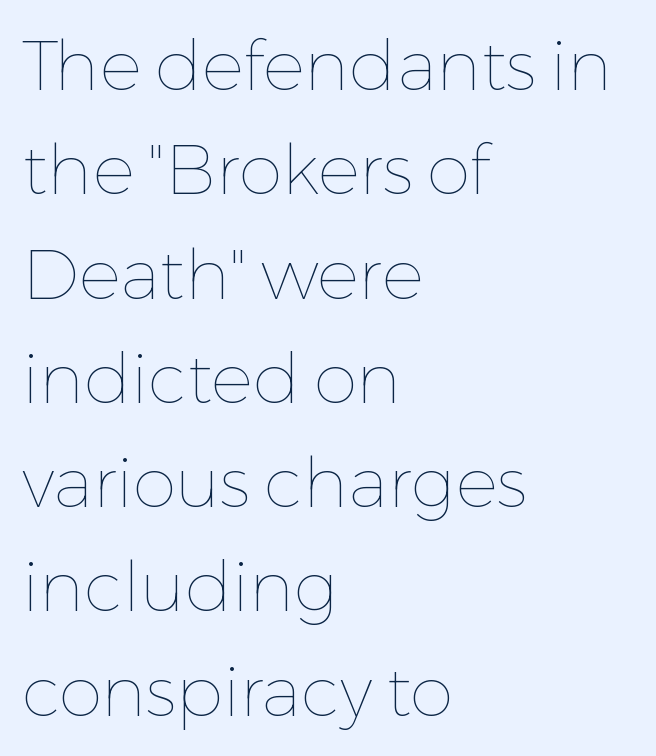
{"italic": "no", "bold": "no", "weight": "thin", "width": "normal", "stroke_contrast": "low", "x_height": "medium", "monospaced": "no", "underline": "no", "align": "left", "line_spacing": "normal", "line_spacing_ratio": 1.49, "letter_spacing": "normal", "letter_spacing_em": 0.0, "glyph_px": 70}
